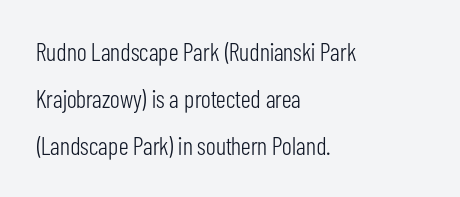
Q: Is the text bold? A: No.
Q: Is the text italic (slanted)? A: No, it is upright.
Q: Is the text underlined? A: No.
Q: How is the paragraph aligned? A: Left-aligned.
Q: Is the spacing between letters normal or unusually wide? A: Normal.
